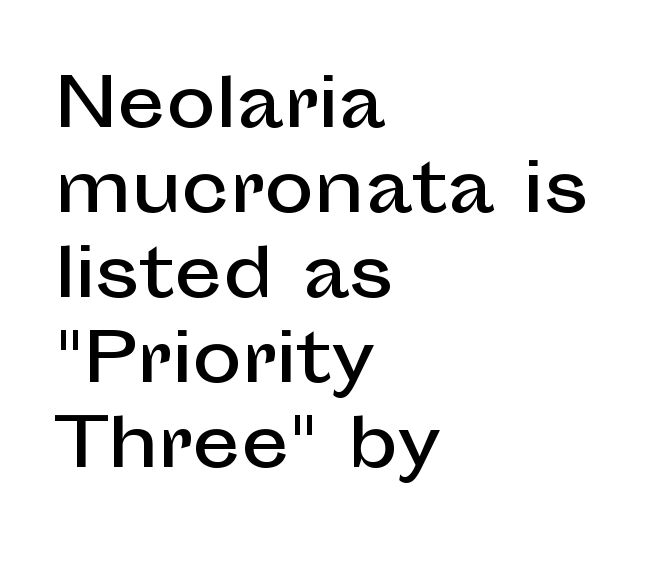
Decoration check: the copy has no underline. The letters stand upright; this is a roman face. The passage is arranged the way most books set body copy — flush left. Characters follow at the spacing the type designer built in.
